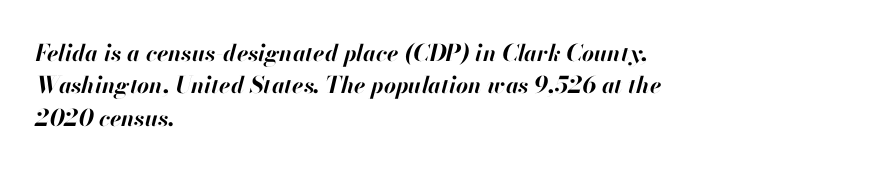
Q: Is the text bold? A: Yes.
Q: Is the text italic (slanted)? A: Yes, it leans right by about 13 degrees.
Q: Is the text underlined? A: No.
Q: How is the paragraph aligned? A: Left-aligned.
Q: Is the spacing between letters normal or unusually wide? A: Normal.
Q: Is the spacing between lines tight, normal or loose? A: Normal.
